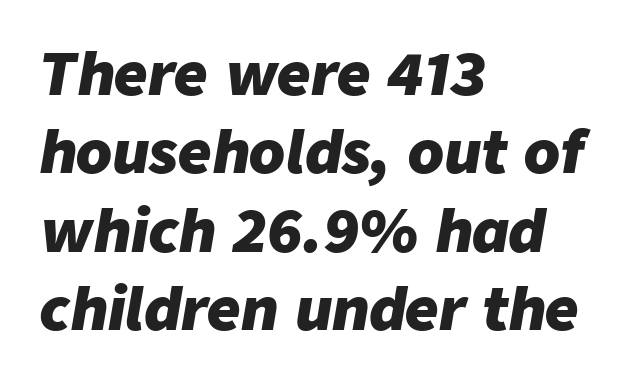
{"italic": "yes", "lean": "right", "slant_degrees": 9, "bold": "yes", "weight": "heavy", "width": "normal", "stroke_contrast": "low", "x_height": "medium", "monospaced": "no", "underline": "no", "align": "left", "line_spacing": "normal", "line_spacing_ratio": 1.35, "letter_spacing": "normal", "letter_spacing_em": 0.0, "glyph_px": 58}
